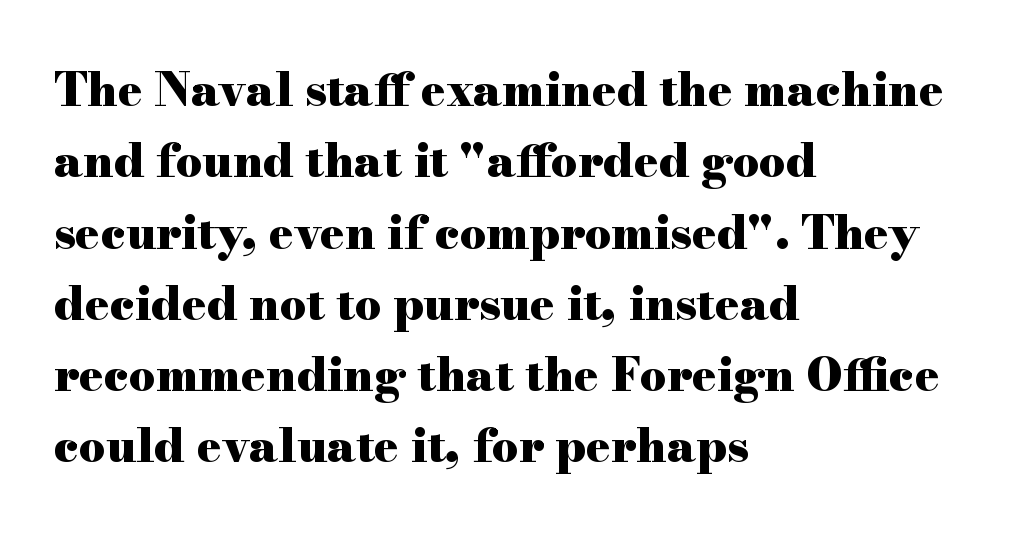
The rendering uses natural spacing where letterforms have individual widths. Vertical strokes here are truly vertical. If you drew a ruler down the left edge, every line would touch it. Standard letterfit; no display-style spreading of the glyphs.
